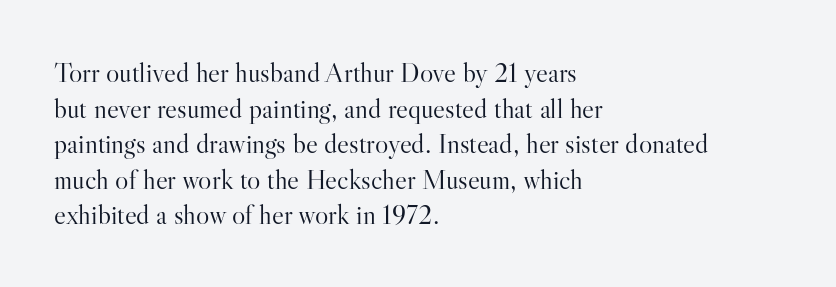
Q: Is the text bold? A: No.
Q: Is the text italic (slanted)? A: No, it is upright.
Q: Is the typeface a serif or a sans-serif typeface? A: Serif.
Q: Is the text underlined? A: No.
Q: How is the paragraph aligned? A: Left-aligned.
Q: Is the spacing between letters normal or unusually wide? A: Normal.
Q: Is the spacing between lines tight, normal or loose? A: Normal.
Q: Width (condensed, normal, or wide)? A: Normal.
Q: Stroke contrast? A: High.
Q: x-height? A: Small.
Q: Monospaced? A: No.
